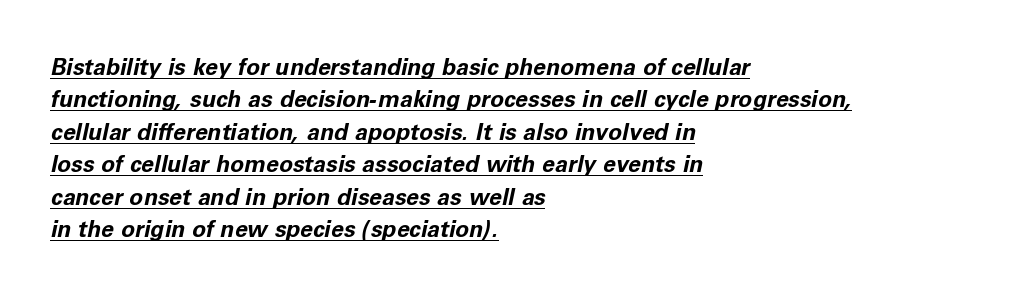
Q: Is the text bold? A: Yes.
Q: Is the text italic (slanted)? A: Yes, it leans right by about 11 degrees.
Q: Is the text underlined? A: Yes.
Q: How is the paragraph aligned? A: Left-aligned.
Q: Is the spacing between letters normal or unusually wide? A: Normal.
Q: Is the spacing between lines tight, normal or loose? A: Normal.
